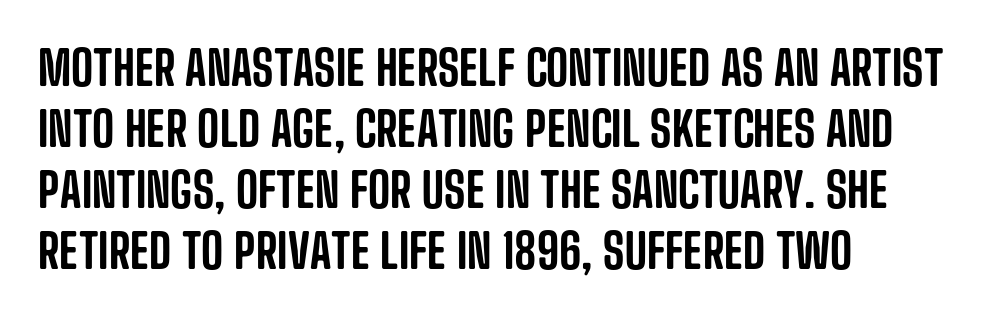
Q: Is the text italic (slanted)? A: No, it is upright.
Q: Is the typeface a serif or a sans-serif typeface? A: Sans-serif.
Q: Is the text underlined? A: No.
Q: How is the paragraph aligned? A: Left-aligned.
Q: Is the spacing between letters normal or unusually wide? A: Normal.
Q: Is the spacing between lines tight, normal or loose? A: Normal.
Q: Width (condensed, normal, or wide)? A: Condensed.
Q: Stroke contrast? A: Low.
Q: x-height? A: Large.
Q: Monospaced? A: No.
